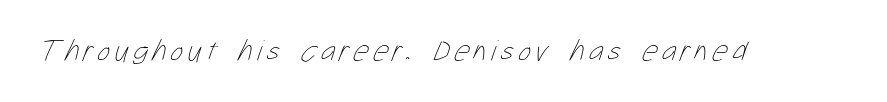
Q: Is the text bold? A: No.
Q: Is the text underlined? A: No.
Q: Width (condensed, normal, or wide)? A: Condensed.
Q: Stroke contrast? A: Low.
Q: x-height? A: Medium.
Q: Monospaced? A: No.
